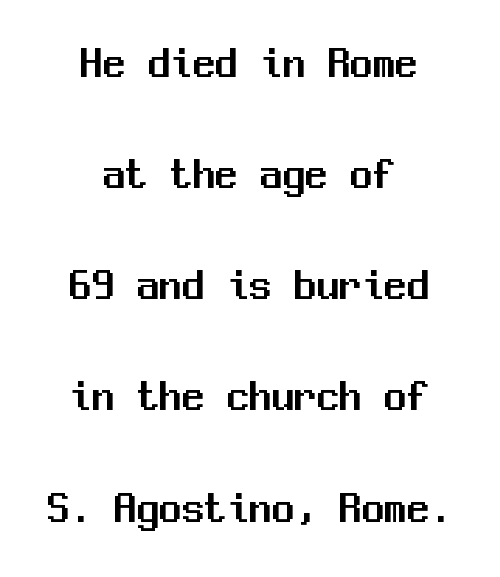
Q: Is the text italic (slanted)? A: No, it is upright.
Q: Is the typeface a serif or a sans-serif typeface? A: Sans-serif.
Q: Is the text underlined? A: No.
Q: How is the paragraph aligned? A: Centered.
Q: Is the spacing between letters normal or unusually wide? A: Normal.
Q: Is the spacing between lines tight, normal or loose? A: Loose.
Q: Width (condensed, normal, or wide)? A: Normal.
Q: Stroke contrast? A: Medium.
Q: x-height? A: Medium.
Q: Monospaced? A: Yes.
